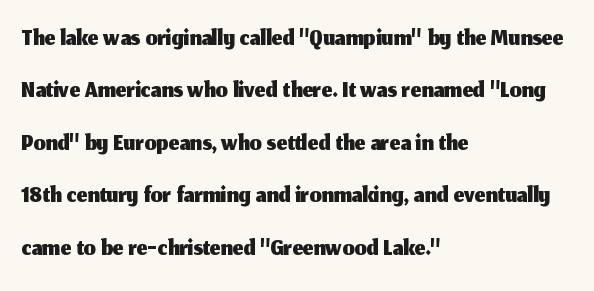
{"serif": "no", "italic": "no", "width": "normal", "stroke_contrast": "medium", "x_height": "medium", "monospaced": "no", "underline": "no", "align": "left", "line_spacing": "normal", "line_spacing_ratio": 1.38, "letter_spacing": "normal", "letter_spacing_em": 0.0, "glyph_px": 38}
